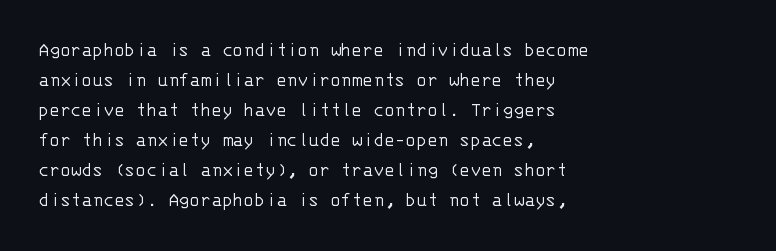
{"italic": "no", "bold": "no", "underline": "no", "align": "left", "line_spacing": "normal", "line_spacing_ratio": 1.5, "letter_spacing": "normal", "letter_spacing_em": 0.0, "glyph_px": 20}
